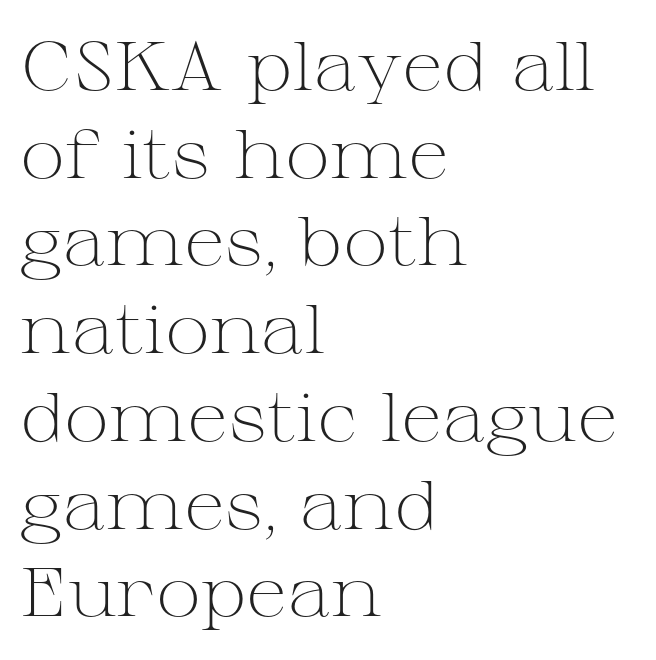
The image shows 68 px light, wide serif type, upright; set left-aligned, normal line spacing (1.29x), normal letter spacing, not underlined; medium stroke contrast and a medium x-height.
